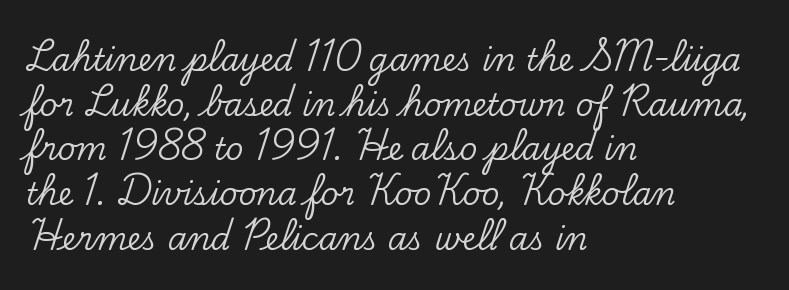
{"serif": "yes", "width": "normal", "stroke_contrast": "low", "x_height": "small", "monospaced": "no", "underline": "no", "align": "left", "line_spacing": "normal", "line_spacing_ratio": 1.44, "letter_spacing": "normal", "letter_spacing_em": 0.0, "glyph_px": 31}
